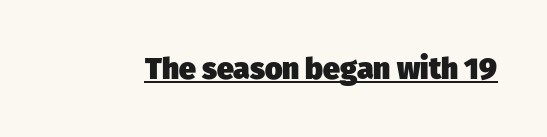
The image shows 30 px heavy sans-serif type; set normal letter spacing, underlined; low stroke contrast and a medium x-height.
